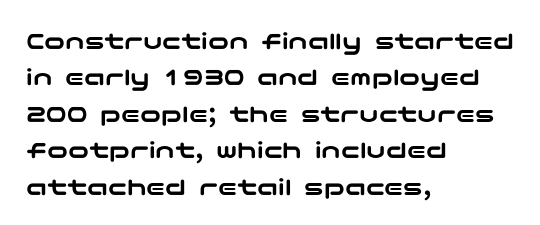
Q: Is the text italic (slanted)? A: No, it is upright.
Q: Is the text underlined? A: No.
Q: How is the paragraph aligned? A: Left-aligned.
Q: Is the spacing between letters normal or unusually wide? A: Normal.
Q: Is the spacing between lines tight, normal or loose? A: Normal.
